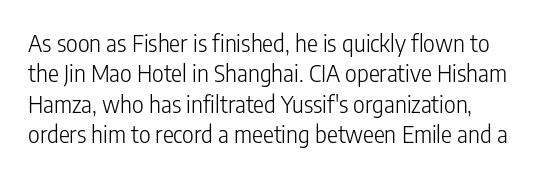
{"italic": "no", "bold": "no", "underline": "no", "align": "left", "line_spacing": "normal", "line_spacing_ratio": 1.32, "letter_spacing": "normal", "letter_spacing_em": 0.0, "glyph_px": 23}
